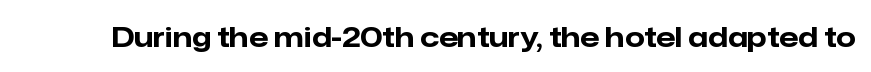
The passage shown is emphatically bold. Observe the ordinary spacing: letters are neighbours, not strangers. Spacing verdict: proportional, widths tailored to each character. The designer went with a sans here, leaving each stem footless. Rule under the text: the space is simply empty.
